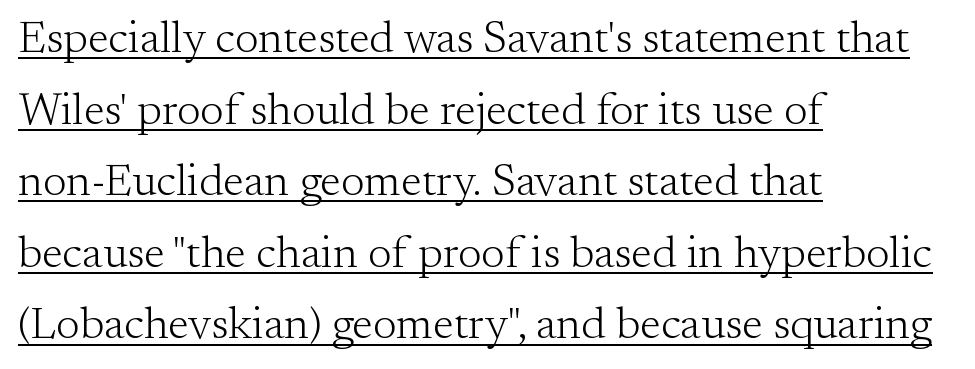
Q: Is the text bold? A: No.
Q: Is the text italic (slanted)? A: No, it is upright.
Q: Is the typeface a serif or a sans-serif typeface? A: Serif.
Q: Is the text underlined? A: Yes.
Q: How is the paragraph aligned? A: Left-aligned.
Q: Is the spacing between letters normal or unusually wide? A: Normal.
Q: Is the spacing between lines tight, normal or loose? A: Normal.
Q: Width (condensed, normal, or wide)? A: Normal.
Q: Stroke contrast? A: Medium.
Q: x-height? A: Small.
Q: Monospaced? A: No.
